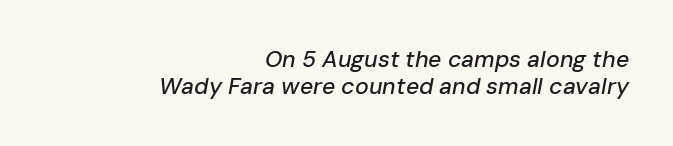
{"italic": "yes", "lean": "right", "slant_degrees": 10, "underline": "no", "align": "right", "line_spacing_ratio": 1.17, "letter_spacing": "normal", "letter_spacing_em": 0.0, "glyph_px": 23}
